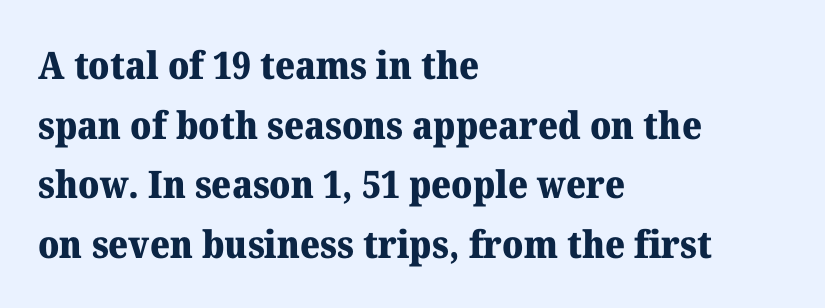
The image shows 38 px heavy serif type, upright; set left-aligned, normal line spacing (1.57x), normal letter spacing, not underlined; medium stroke contrast and a medium x-height.
